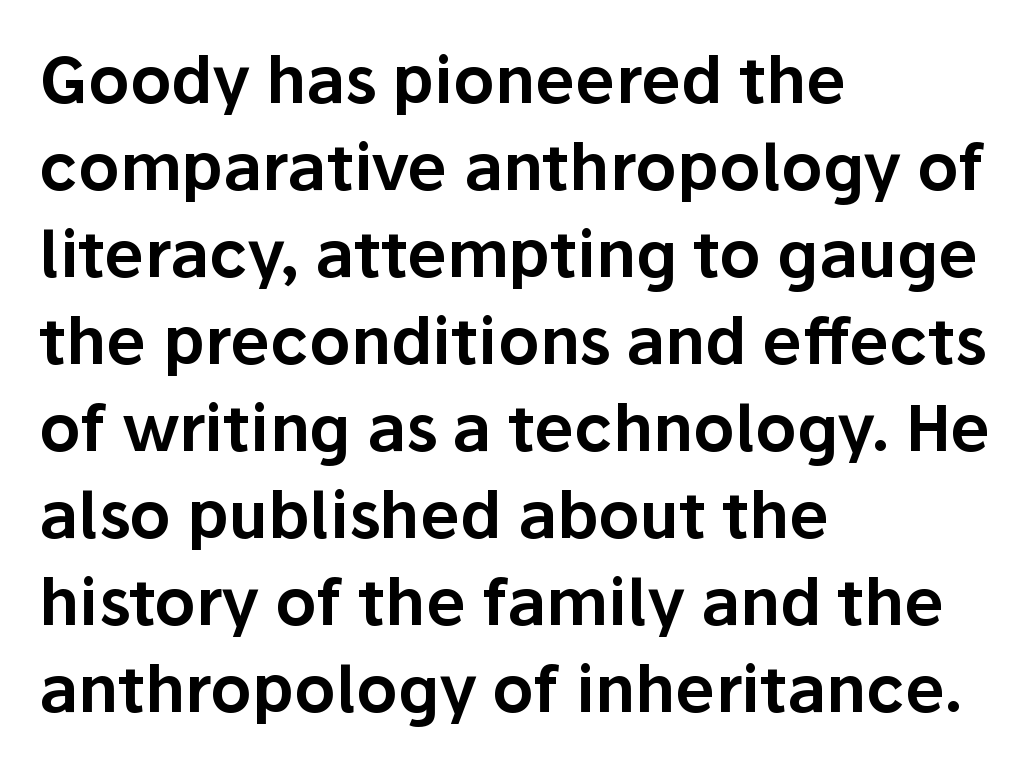
{"serif": "no", "italic": "no", "width": "normal", "stroke_contrast": "low", "x_height": "medium", "monospaced": "no", "underline": "no", "align": "left", "line_spacing": "normal", "line_spacing_ratio": 1.36, "letter_spacing": "normal", "letter_spacing_em": 0.0, "glyph_px": 64}
